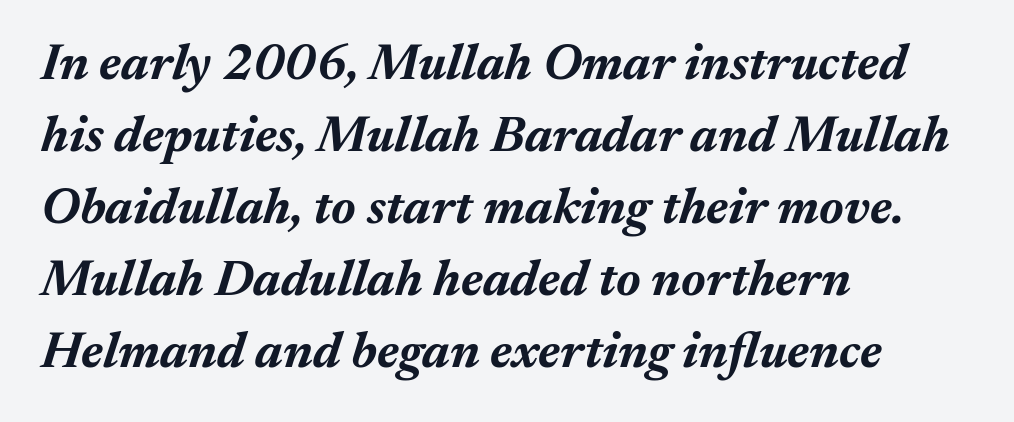
Q: Is the text bold? A: Yes.
Q: Is the text italic (slanted)? A: Yes, it leans right by about 17 degrees.
Q: Is the text underlined? A: No.
Q: How is the paragraph aligned? A: Left-aligned.
Q: Is the spacing between letters normal or unusually wide? A: Normal.
Q: Is the spacing between lines tight, normal or loose? A: Normal.
Q: Width (condensed, normal, or wide)? A: Normal.
Q: Stroke contrast? A: Medium.
Q: x-height? A: Medium.
Q: Monospaced? A: No.
